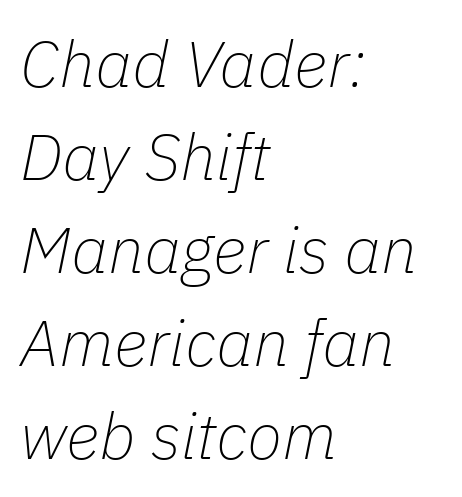
{"italic": "yes", "lean": "right", "slant_degrees": 11, "bold": "no", "weight": "thin", "width": "normal", "stroke_contrast": "low", "x_height": "medium", "monospaced": "no", "underline": "no", "align": "left", "line_spacing": "normal", "line_spacing_ratio": 1.43, "letter_spacing": "normal", "letter_spacing_em": 0.0, "glyph_px": 65}
